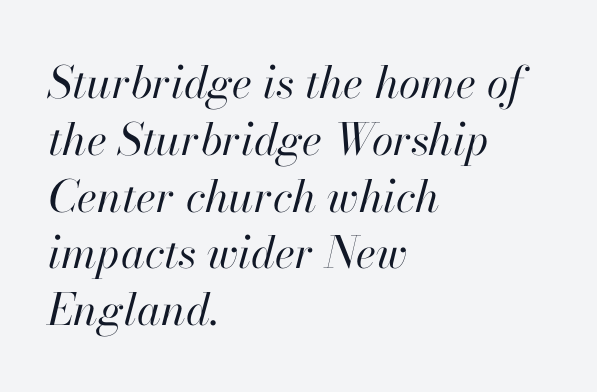
The image shows 44 px regular-weight type, italic (leaning right); set left-aligned, normal line spacing (1.29x), normal letter spacing, not underlined; high stroke contrast and a small x-height.
